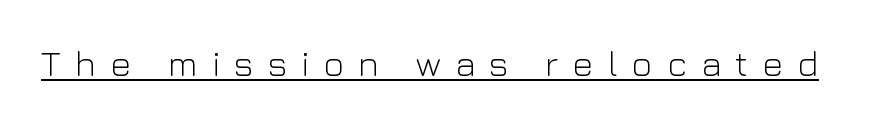
Q: Is the text bold? A: No.
Q: Is the text italic (slanted)? A: No, it is upright.
Q: Is the typeface a serif or a sans-serif typeface? A: Sans-serif.
Q: Is the text underlined? A: Yes.
Q: Is the spacing between letters normal or unusually wide? A: Unusually wide.
Q: Width (condensed, normal, or wide)? A: Normal.
Q: Stroke contrast? A: Low.
Q: x-height? A: Medium.
Q: Monospaced? A: No.
